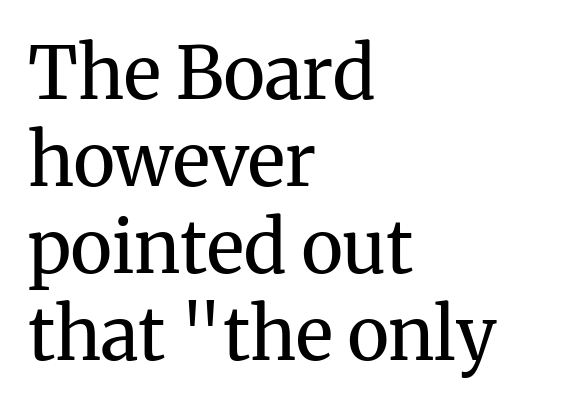
Horizontally, the lines are justified to the leading edge only. Type without underlining. Varying glyph widths throughout — classic text-font behaviour. Short note: letters normally spaced.
